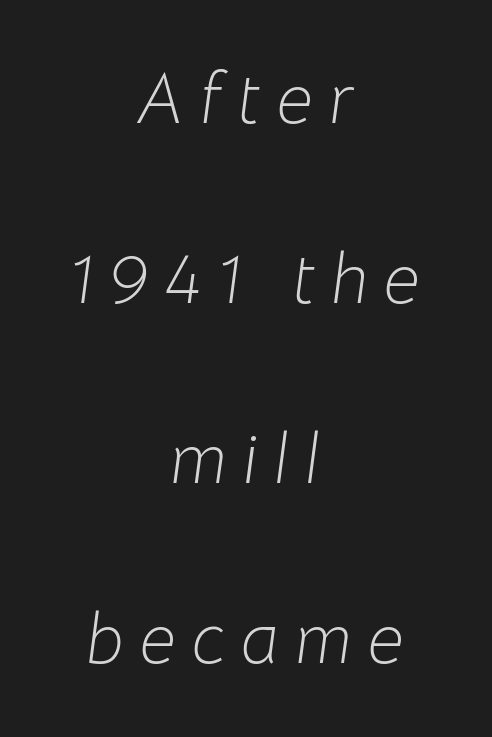
Q: Is the text bold? A: No.
Q: Is the text italic (slanted)? A: Yes, it leans right by about 8 degrees.
Q: Is the text underlined? A: No.
Q: How is the paragraph aligned? A: Centered.
Q: Is the spacing between letters normal or unusually wide? A: Unusually wide.
Q: Is the spacing between lines tight, normal or loose? A: Loose.
Q: Width (condensed, normal, or wide)? A: Normal.
Q: Stroke contrast? A: Low.
Q: x-height? A: Medium.
Q: Monospaced? A: No.
